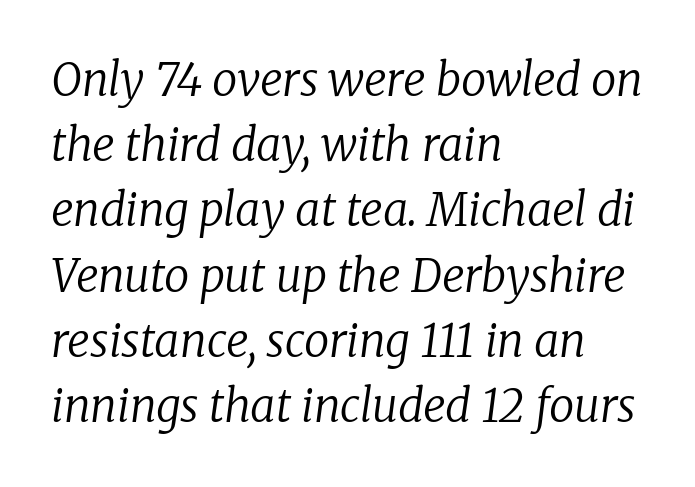
{"serif": "yes", "italic": "yes", "lean": "right", "slant_degrees": 8, "bold": "no", "weight": "regular", "width": "normal", "stroke_contrast": "low", "x_height": "medium", "monospaced": "no", "underline": "no", "align": "left", "line_spacing": "normal", "line_spacing_ratio": 1.45, "letter_spacing": "normal", "letter_spacing_em": 0.0, "glyph_px": 45}
